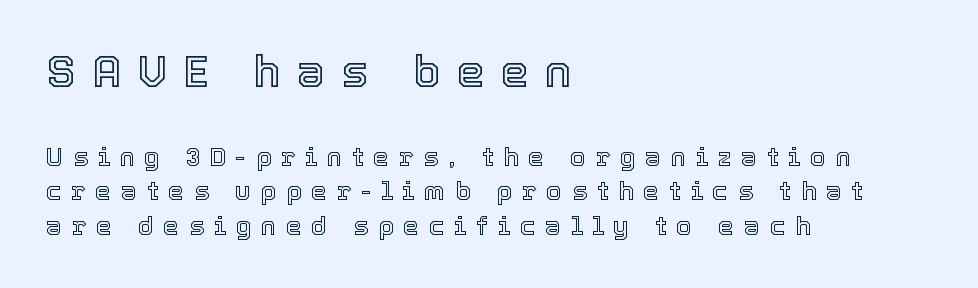
Type size steps down from the first block to the second. Tracking here is generous; glyphs stand well apart from one another. No word sits above an underline. Summary of vertical rhythm: regular, with standard interline spacing.
